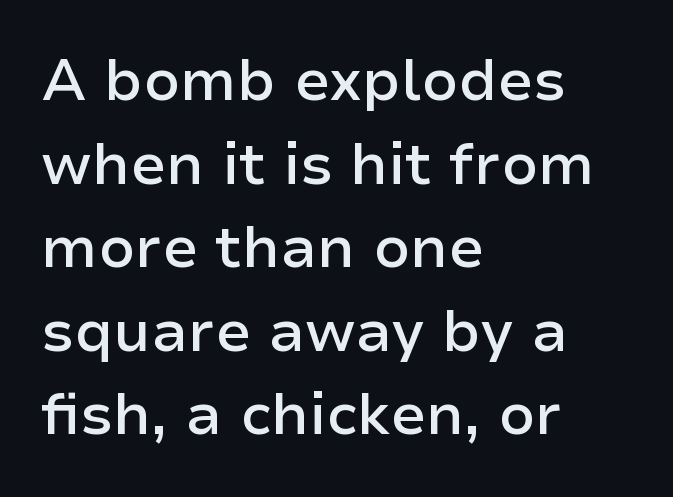
The image shows 58 px semibold sans-serif type, upright; set left-aligned, normal line spacing (1.44x), normal letter spacing, not underlined; low stroke contrast and a medium x-height.
